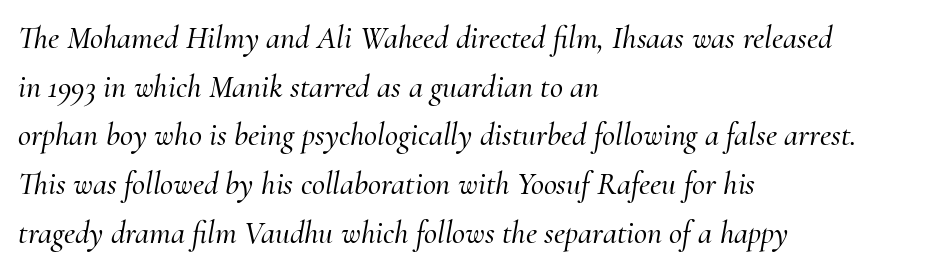
{"serif": "yes", "italic": "yes", "lean": "right", "slant_degrees": 10, "width": "normal", "stroke_contrast": "medium", "x_height": "small", "monospaced": "no", "underline": "no", "align": "left", "line_spacing": "normal", "line_spacing_ratio": 1.52, "letter_spacing": "normal", "letter_spacing_em": 0.0, "glyph_px": 32}
